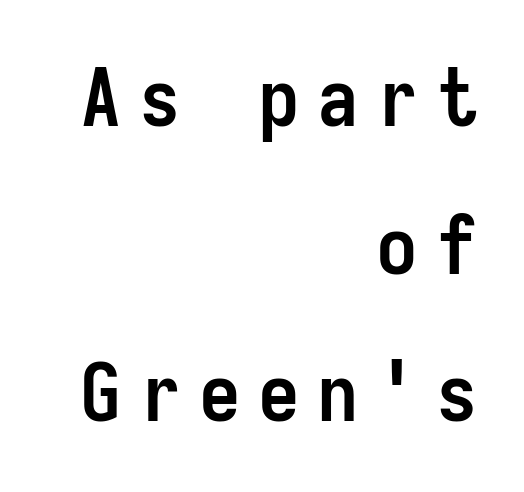
Q: Is the text bold? A: Yes.
Q: Is the text italic (slanted)? A: No, it is upright.
Q: Is the typeface a serif or a sans-serif typeface? A: Sans-serif.
Q: Is the text underlined? A: No.
Q: How is the paragraph aligned? A: Right-aligned.
Q: Is the spacing between letters normal or unusually wide? A: Unusually wide.
Q: Width (condensed, normal, or wide)? A: Condensed.
Q: Stroke contrast? A: Low.
Q: x-height? A: Medium.
Q: Monospaced? A: Yes.
